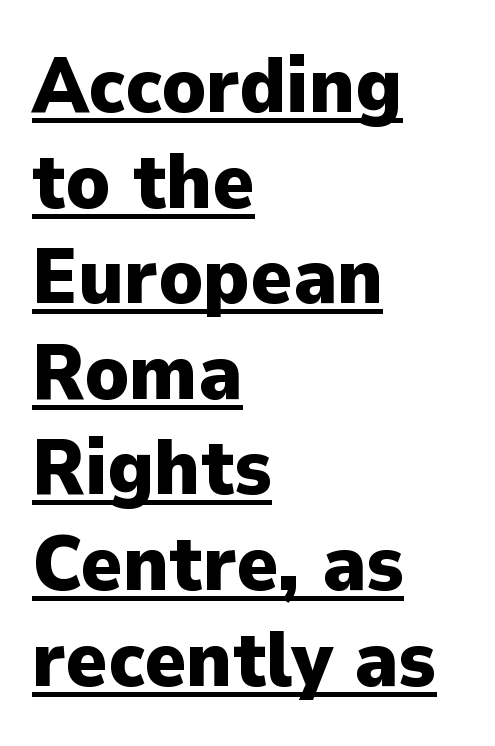
Do the characters align in a grid? No, the font is proportional. Compared with undecorated copy, this sample adds a rule below the words. Grotesque or geometric, the face here clearly has no serifs. You'd pick this weight for a headline — it's a proper bold.
